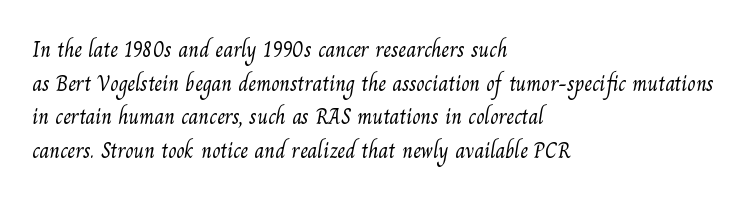
The image shows 22 px text type; set left-aligned, normal line spacing (1.53x), normal letter spacing, not underlined.
